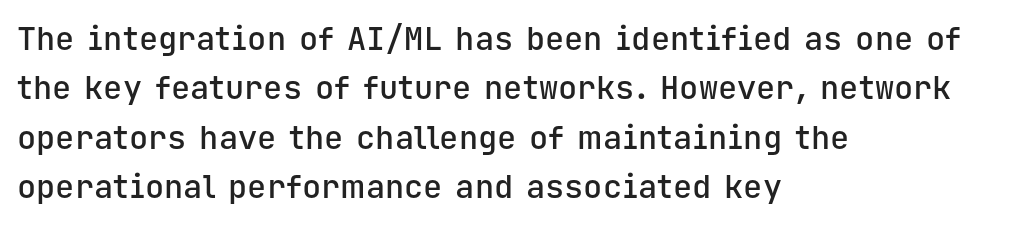
The letters stand upright; this is a roman face. The leading is moderate, giving the passage an even texture. The face used here is a semibold: visibly heavier than regular, lighter than bold. The gap between lines stays unmarked.
